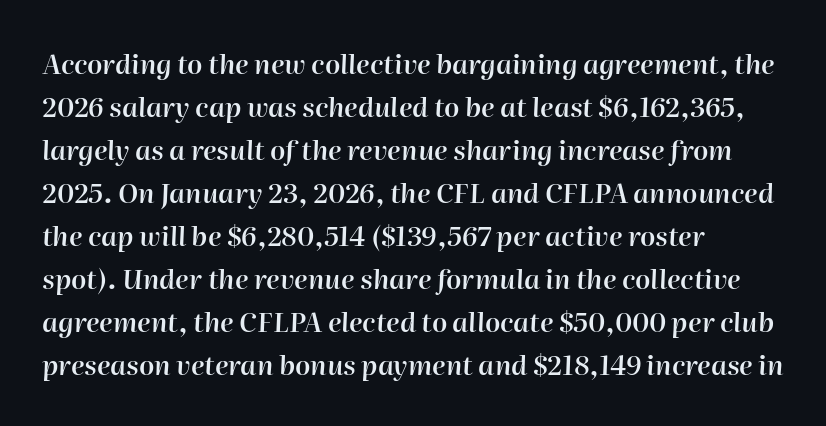
{"italic": "yes", "lean": "right", "slant_degrees": 2, "bold": "semi", "underline": "no", "align": "left", "line_spacing": "normal", "line_spacing_ratio": 1.59, "letter_spacing": "normal", "letter_spacing_em": 0.0, "glyph_px": 27}
